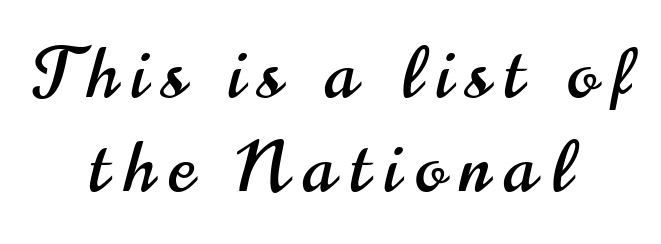
Q: Is the text italic (slanted)? A: Yes.
Q: Is the typeface a serif or a sans-serif typeface? A: Sans-serif.
Q: Is the text underlined? A: No.
Q: How is the paragraph aligned? A: Centered.
Q: Is the spacing between letters normal or unusually wide? A: Unusually wide.
Q: Is the spacing between lines tight, normal or loose? A: Normal.
Q: Width (condensed, normal, or wide)? A: Condensed.
Q: Stroke contrast? A: High.
Q: x-height? A: Small.
Q: Monospaced? A: No.
